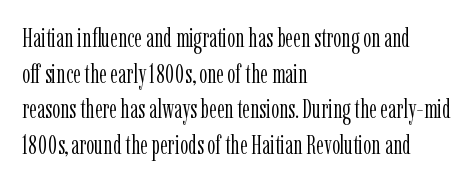
The image shows 26 px text type, upright; set left-aligned, normal line spacing (1.37x), normal letter spacing, not underlined.
